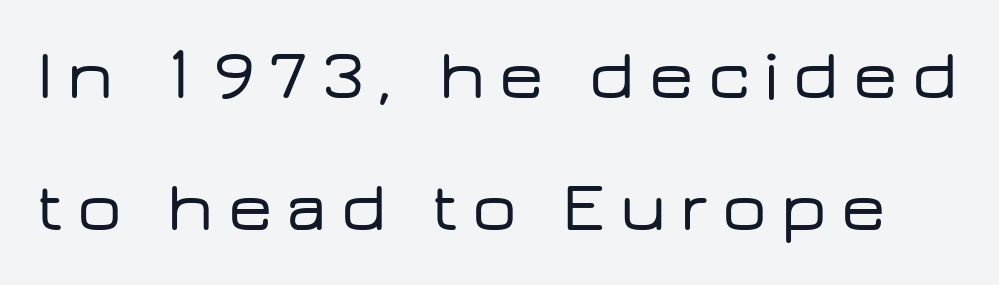
{"serif": "no", "italic": "no", "width": "wide", "stroke_contrast": "low", "x_height": "medium", "monospaced": "no", "underline": "no", "line_spacing_ratio": 1.88, "letter_spacing": "wide", "letter_spacing_em": 0.2, "glyph_px": 70}
